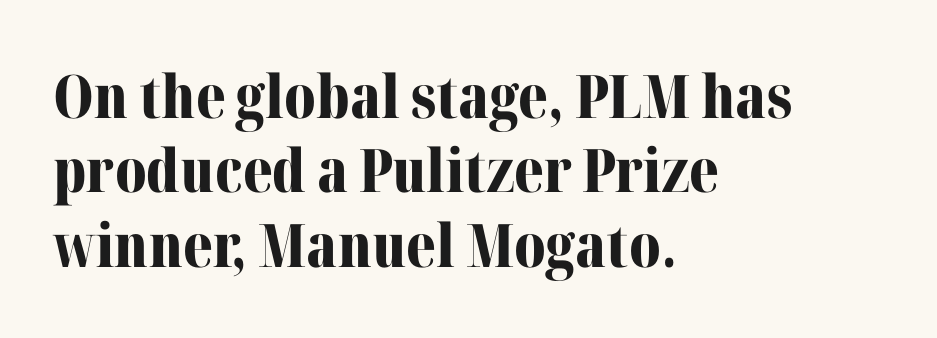
The image shows 60 px bold serif type, upright; set left-aligned, line spacing 1.24x, normal letter spacing, not underlined; medium stroke contrast and a medium x-height.
